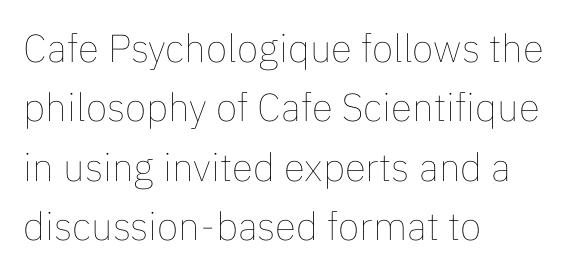
Q: Is the text bold? A: No.
Q: Is the text italic (slanted)? A: No, it is upright.
Q: Is the text underlined? A: No.
Q: How is the paragraph aligned? A: Left-aligned.
Q: Is the spacing between letters normal or unusually wide? A: Normal.
Q: Is the spacing between lines tight, normal or loose? A: Normal.
Q: Width (condensed, normal, or wide)? A: Normal.
Q: Stroke contrast? A: Low.
Q: x-height? A: Medium.
Q: Monospaced? A: No.
